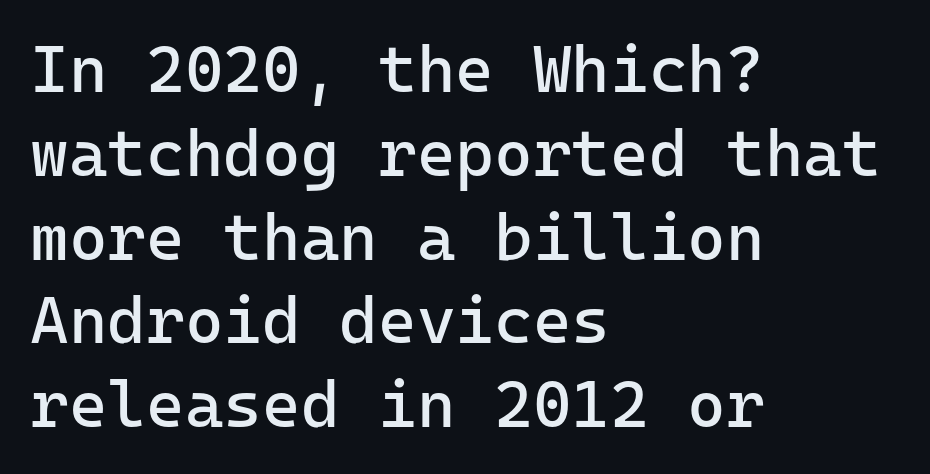
Q: Is the text bold? A: No.
Q: Is the text italic (slanted)? A: No, it is upright.
Q: Is the typeface a serif or a sans-serif typeface? A: Sans-serif.
Q: Is the text underlined? A: No.
Q: How is the paragraph aligned? A: Left-aligned.
Q: Is the spacing between letters normal or unusually wide? A: Normal.
Q: Is the spacing between lines tight, normal or loose? A: Normal.
Q: Width (condensed, normal, or wide)? A: Normal.
Q: Stroke contrast? A: Low.
Q: x-height? A: Medium.
